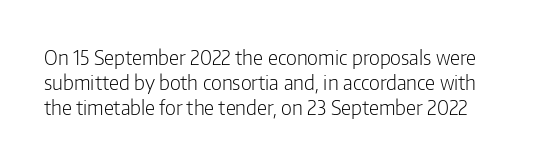
The image shows 20 px text type, upright; set normal line spacing (1.25x), normal letter spacing, not underlined.
